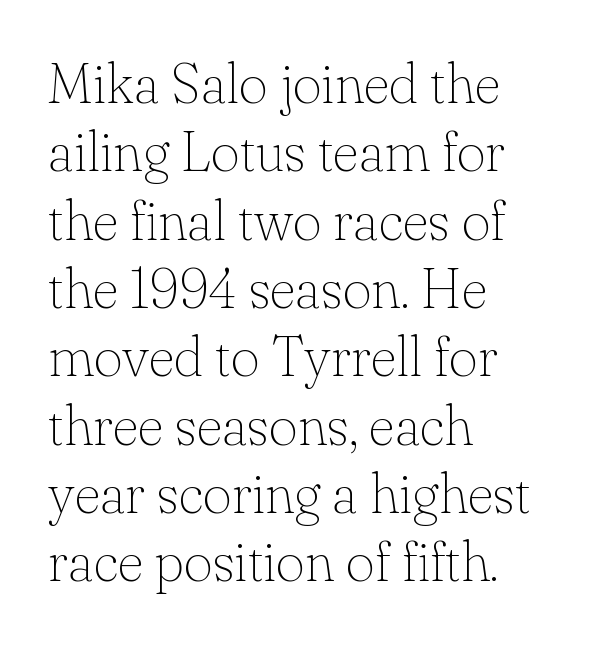
Q: Is the text bold? A: No.
Q: Is the text italic (slanted)? A: No, it is upright.
Q: Is the typeface a serif or a sans-serif typeface? A: Serif.
Q: Is the text underlined? A: No.
Q: How is the paragraph aligned? A: Left-aligned.
Q: Is the spacing between letters normal or unusually wide? A: Normal.
Q: Width (condensed, normal, or wide)? A: Normal.
Q: Stroke contrast? A: Low.
Q: x-height? A: Small.
Q: Monospaced? A: No.
